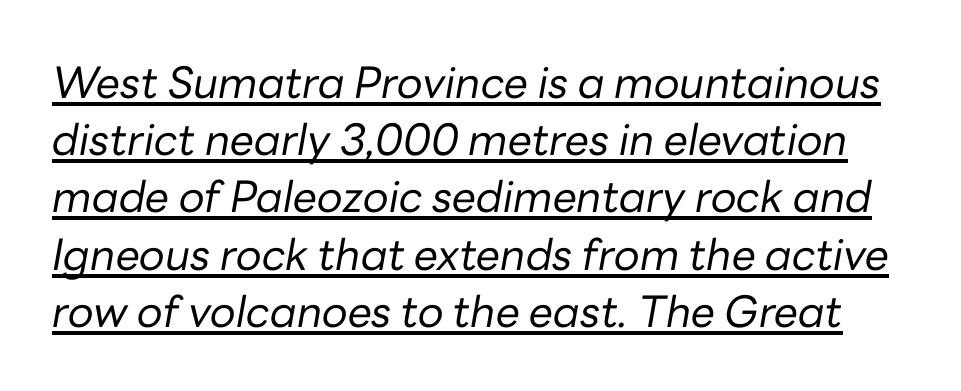
Q: Is the text bold? A: No.
Q: Is the text italic (slanted)? A: Yes, it leans right by about 10 degrees.
Q: Is the text underlined? A: Yes.
Q: Is the spacing between letters normal or unusually wide? A: Normal.
Q: Is the spacing between lines tight, normal or loose? A: Normal.
Q: Width (condensed, normal, or wide)? A: Normal.
Q: Stroke contrast? A: Low.
Q: x-height? A: Medium.
Q: Monospaced? A: No.
